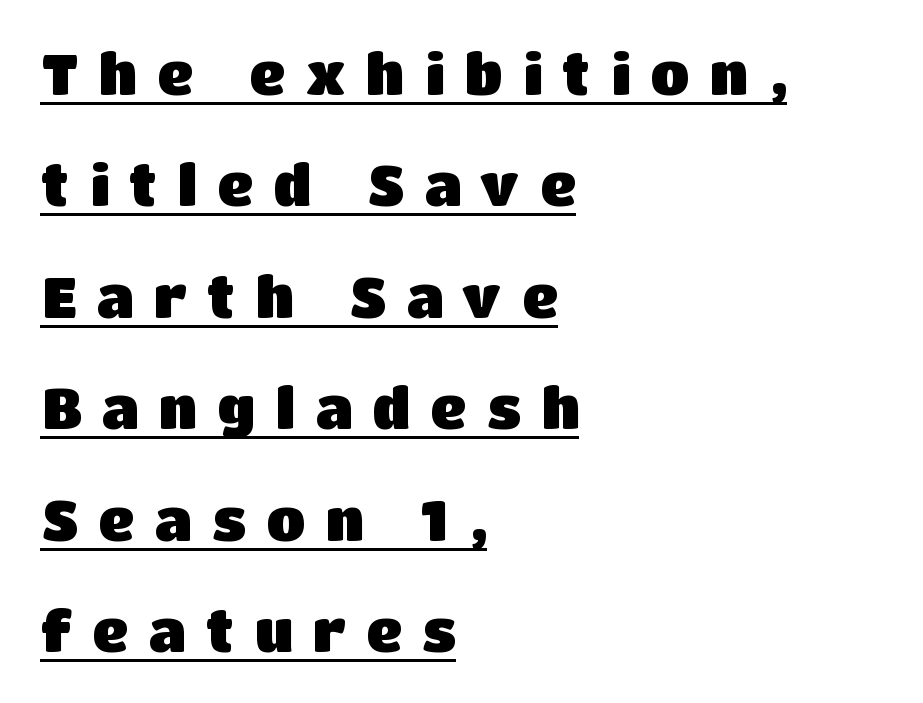
{"serif": "no", "italic": "no", "bold": "yes", "weight": "heavy", "width": "normal", "stroke_contrast": "low", "x_height": "large", "monospaced": "no", "underline": "yes", "align": "left", "line_spacing": "loose", "line_spacing_ratio": 1.99, "letter_spacing": "wide", "letter_spacing_em": 0.36, "glyph_px": 56}
